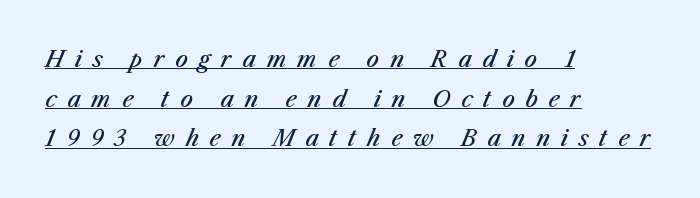
A typesetter would call this heavily tracked-out type. A typographer would call this underscored text. The rendering uses a semibold face; strokes are thickened but not to full bold. The typography opts for an oblique posture over an upright one. The lines in this sample share a left origin and differ only in where they stop.
